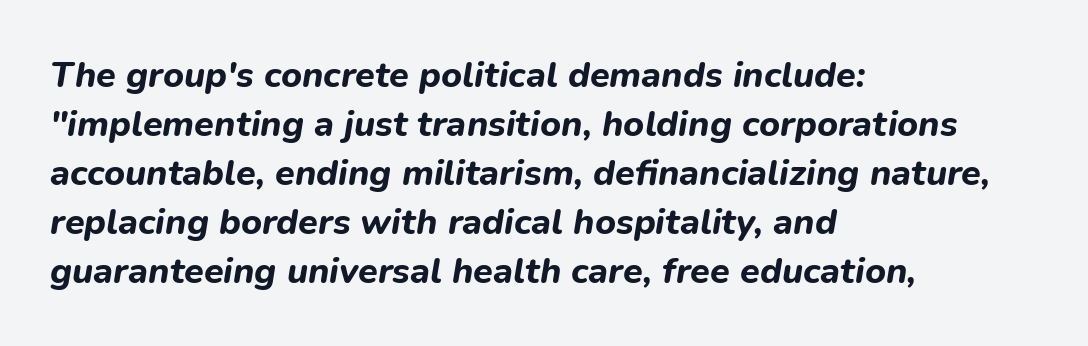
The image shows 36 px bold type, italic (leaning right); set left-aligned, normal line spacing (1.36x), normal letter spacing, not underlined; low stroke contrast and a medium x-height.
